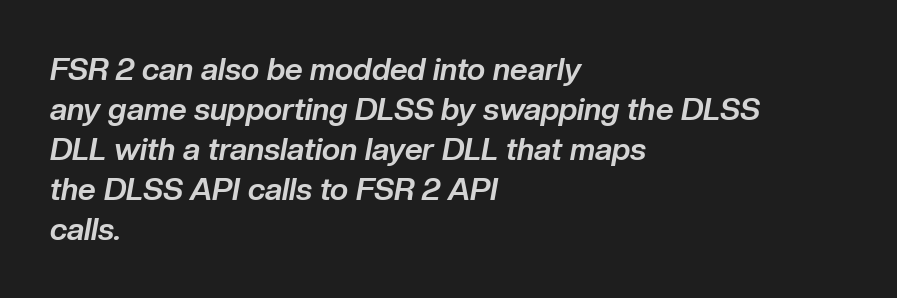
The image shows 31 px bold type, italic (leaning right); set left-aligned, normal line spacing (1.29x), normal letter spacing, not underlined; low stroke contrast and a medium x-height.
